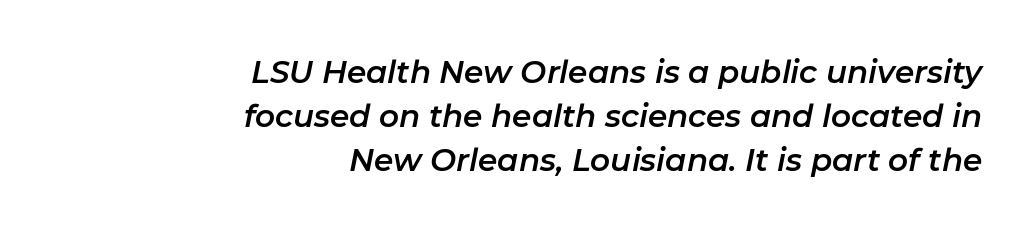
The image shows 31 px text type, italic (leaning right); set right-aligned, normal line spacing (1.42x), normal letter spacing, not underlined; low stroke contrast and a medium x-height.
